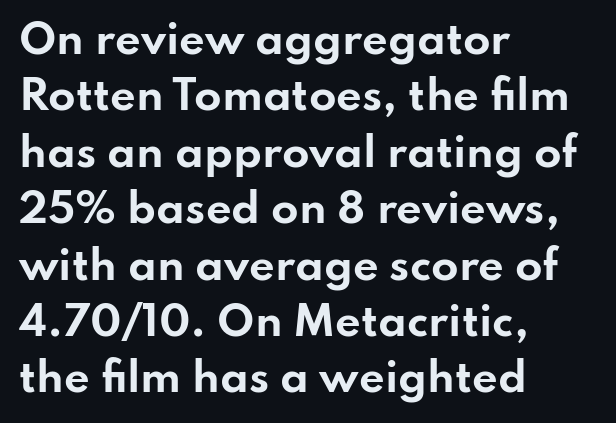
Q: Is the text bold? A: Yes.
Q: Is the text italic (slanted)? A: No, it is upright.
Q: Is the typeface a serif or a sans-serif typeface? A: Sans-serif.
Q: Is the text underlined? A: No.
Q: How is the paragraph aligned? A: Left-aligned.
Q: Is the spacing between letters normal or unusually wide? A: Normal.
Q: Is the spacing between lines tight, normal or loose? A: Normal.
Q: Width (condensed, normal, or wide)? A: Wide.
Q: Stroke contrast? A: Low.
Q: x-height? A: Small.
Q: Monospaced? A: No.
